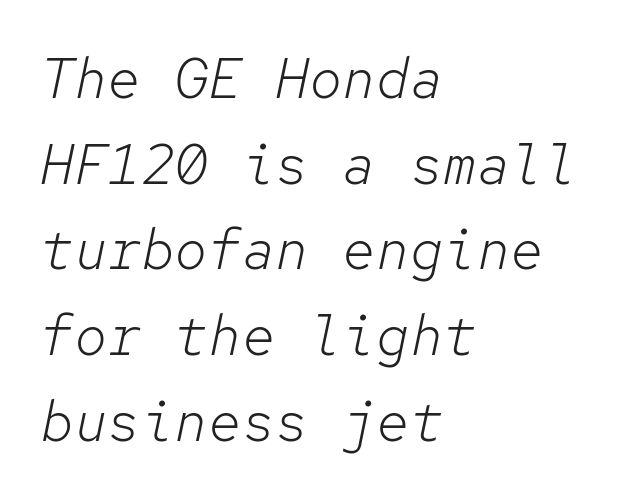
{"italic": "yes", "lean": "right", "slant_degrees": 12, "bold": "no", "weight": "light", "width": "normal", "stroke_contrast": "low", "x_height": "medium", "monospaced": "yes", "underline": "no", "align": "left", "line_spacing": "normal", "line_spacing_ratio": 1.53, "letter_spacing": "normal", "letter_spacing_em": 0.0, "glyph_px": 56}
